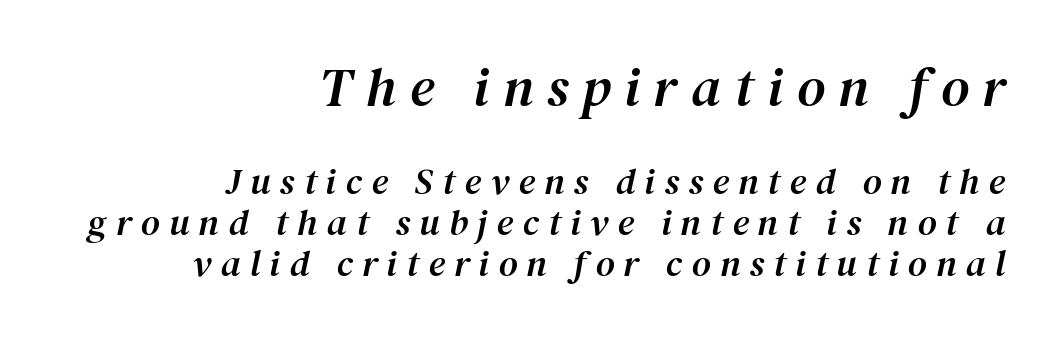
The image shows 55 px serif type, italic (leaning right); set right-aligned, tight line spacing (1.12x), unusually wide letter spacing (+0.25 em), not underlined; the first (top) block is 1.49x larger; medium stroke contrast and a medium x-height.
